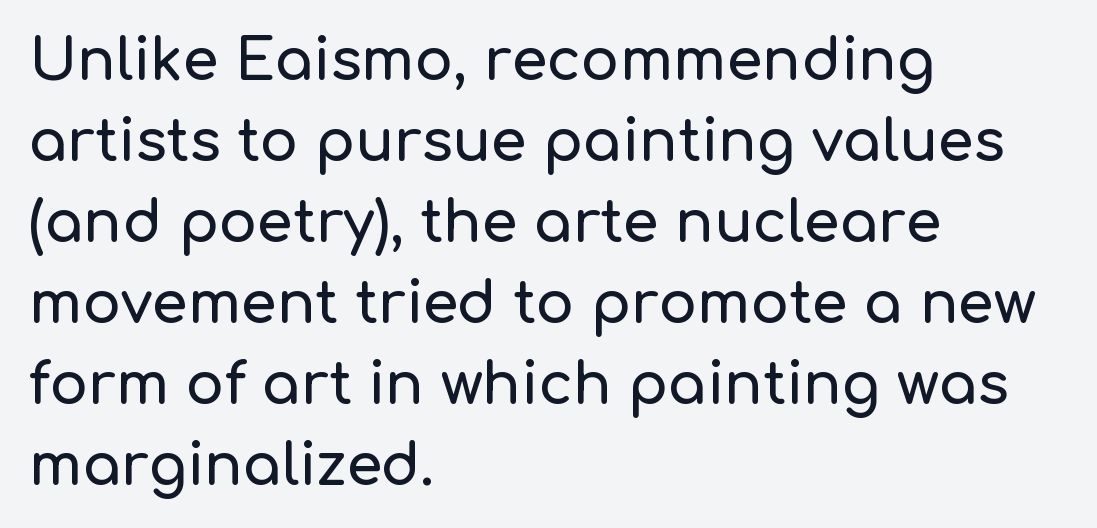
The image shows 57 px sans-serif type, upright; set left-aligned, normal line spacing (1.42x), normal letter spacing, not underlined; low stroke contrast and a medium x-height.
